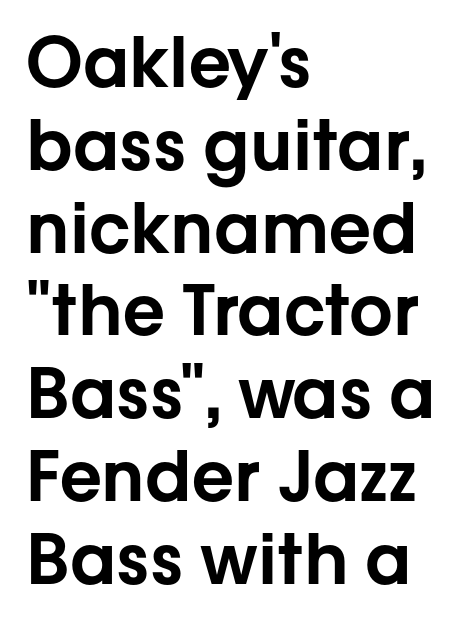
The image shows 69 px sans-serif type, upright; set left-aligned, line spacing 1.2x, normal letter spacing, not underlined; low stroke contrast and a medium x-height.
